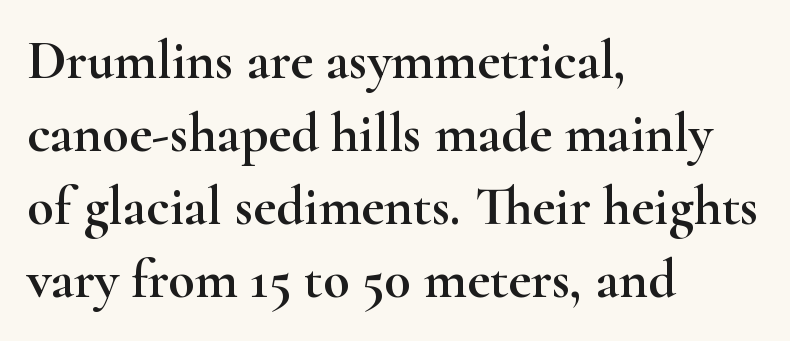
The image shows 55 px wide serif type, upright; set left-aligned, normal line spacing (1.33x), normal letter spacing, not underlined; high stroke contrast and a small x-height.
